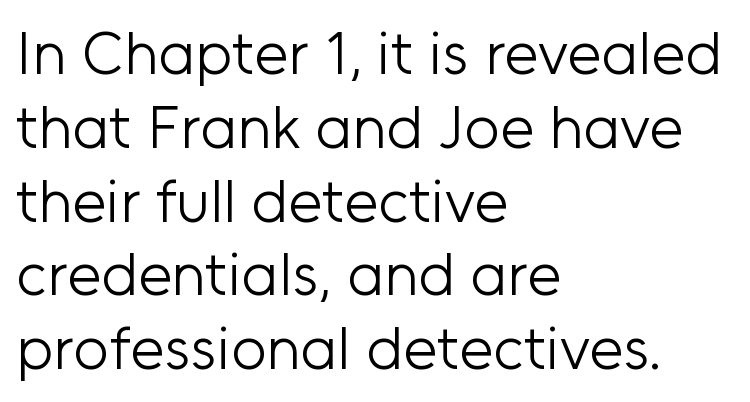
The image shows 61 px light sans-serif type, upright; set left-aligned, line spacing 1.21x, normal letter spacing, not underlined; low stroke contrast and a medium x-height.
